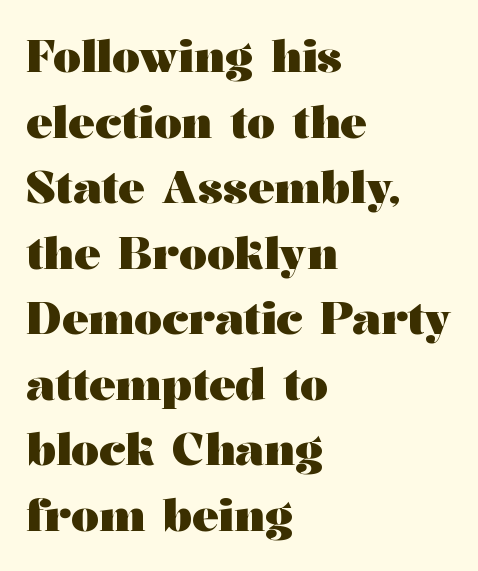
The image shows 44 px heavy, wide serif type, upright; set left-aligned, normal line spacing (1.49x), normal letter spacing, not underlined; medium stroke contrast and a medium x-height.
